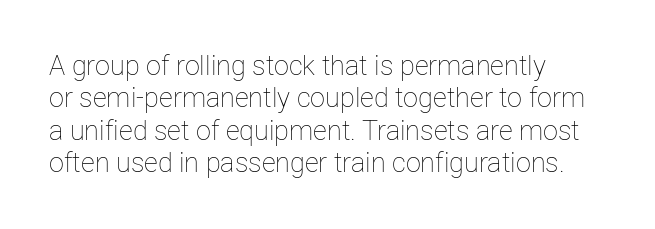
{"italic": "no", "bold": "no", "underline": "no", "align": "left", "line_spacing_ratio": 1.2, "letter_spacing": "normal", "letter_spacing_em": 0.0, "glyph_px": 27}
